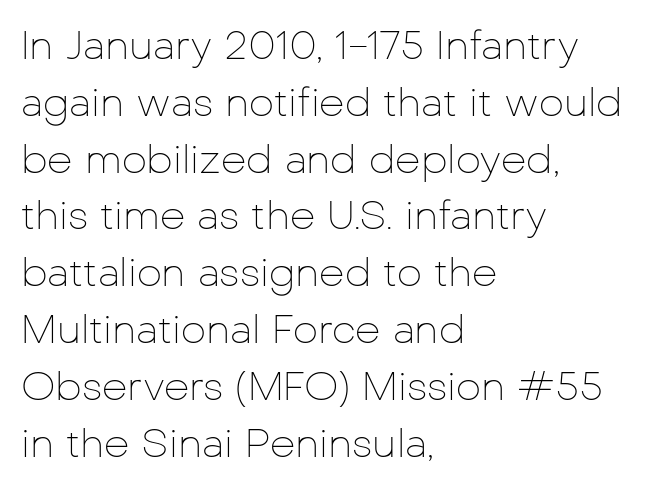
{"serif": "no", "italic": "no", "bold": "no", "weight": "thin", "width": "normal", "stroke_contrast": "low", "x_height": "medium", "monospaced": "no", "underline": "no", "align": "left", "line_spacing": "normal", "line_spacing_ratio": 1.42, "letter_spacing": "normal", "letter_spacing_em": 0.0, "glyph_px": 40}
